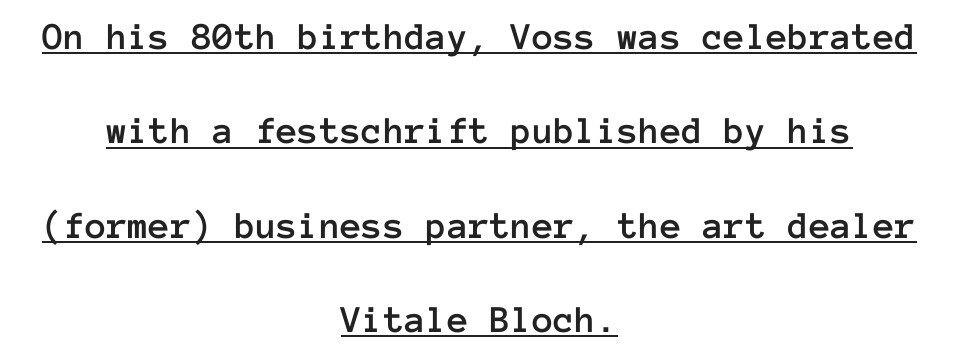
Q: Is the text italic (slanted)? A: No, it is upright.
Q: Is the text underlined? A: Yes.
Q: How is the paragraph aligned? A: Centered.
Q: Is the spacing between letters normal or unusually wide? A: Normal.
Q: Is the spacing between lines tight, normal or loose? A: Loose.
Q: Width (condensed, normal, or wide)? A: Normal.
Q: Stroke contrast? A: Low.
Q: x-height? A: Medium.
Q: Monospaced? A: Yes.
